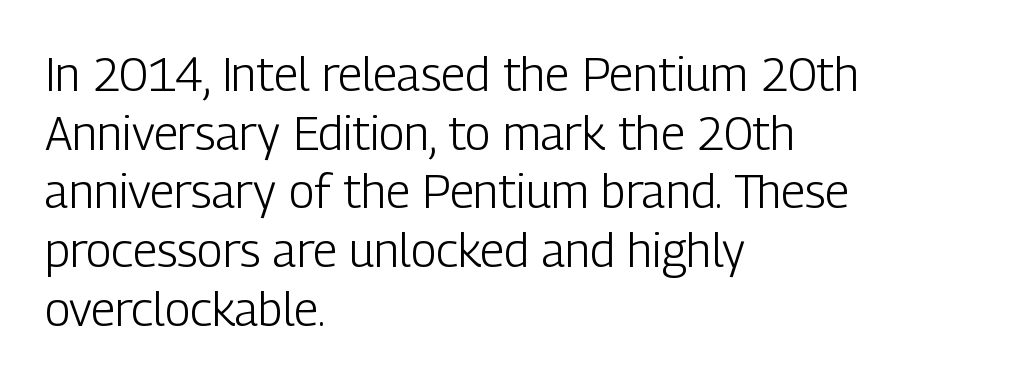
{"serif": "no", "italic": "no", "bold": "no", "weight": "light", "width": "condensed", "stroke_contrast": "low", "x_height": "medium", "monospaced": "no", "underline": "no", "align": "left", "line_spacing": "normal", "line_spacing_ratio": 1.25, "letter_spacing": "normal", "letter_spacing_em": 0.0, "glyph_px": 47}
